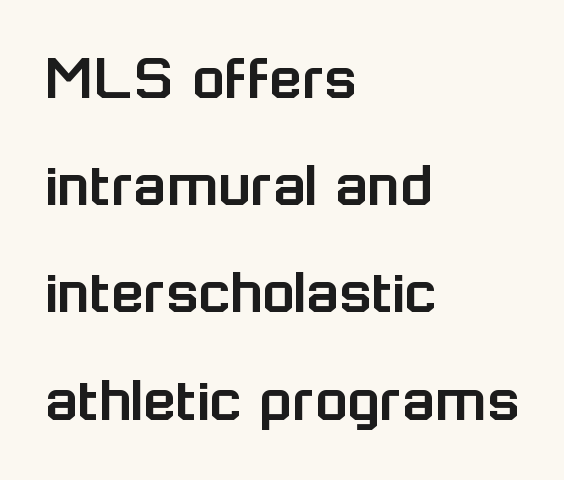
The image shows 67 px sans-serif type, upright; set left-aligned, normal line spacing (1.6x), normal letter spacing, not underlined; low stroke contrast and a medium x-height.
